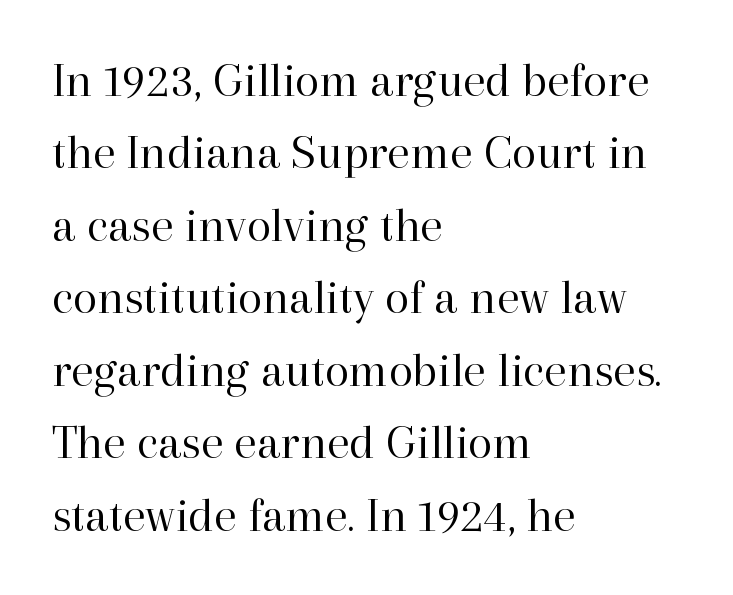
Q: Is the text bold? A: No.
Q: Is the text italic (slanted)? A: No, it is upright.
Q: Is the typeface a serif or a sans-serif typeface? A: Serif.
Q: Is the text underlined? A: No.
Q: How is the paragraph aligned? A: Left-aligned.
Q: Is the spacing between letters normal or unusually wide? A: Normal.
Q: Is the spacing between lines tight, normal or loose? A: Normal.
Q: Width (condensed, normal, or wide)? A: Normal.
Q: Stroke contrast? A: High.
Q: x-height? A: Medium.
Q: Monospaced? A: No.
